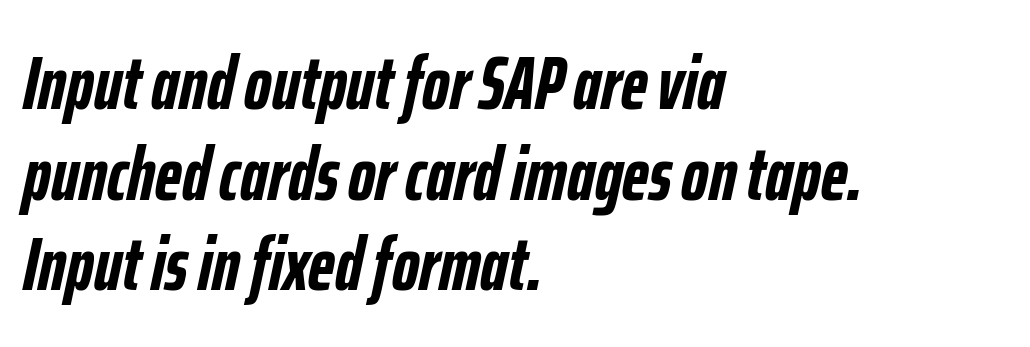
Q: Is the text bold? A: Yes.
Q: Is the text italic (slanted)? A: Yes, it leans right by about 12 degrees.
Q: Is the text underlined? A: No.
Q: How is the paragraph aligned? A: Left-aligned.
Q: Is the spacing between letters normal or unusually wide? A: Normal.
Q: Width (condensed, normal, or wide)? A: Condensed.
Q: Stroke contrast? A: Low.
Q: x-height? A: Medium.
Q: Monospaced? A: No.
